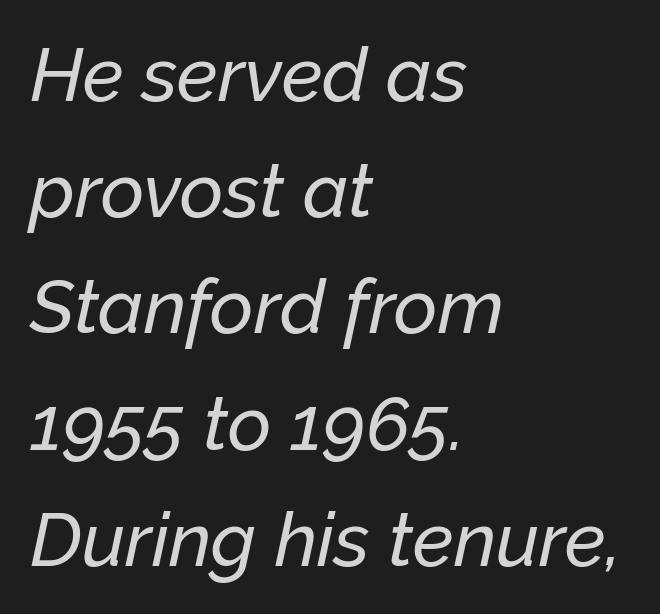
Q: Is the text italic (slanted)? A: Yes, it leans right by about 12 degrees.
Q: Is the text underlined? A: No.
Q: How is the paragraph aligned? A: Left-aligned.
Q: Is the spacing between letters normal or unusually wide? A: Normal.
Q: Is the spacing between lines tight, normal or loose? A: Normal.
Q: Width (condensed, normal, or wide)? A: Normal.
Q: Stroke contrast? A: Low.
Q: x-height? A: Medium.
Q: Monospaced? A: No.
